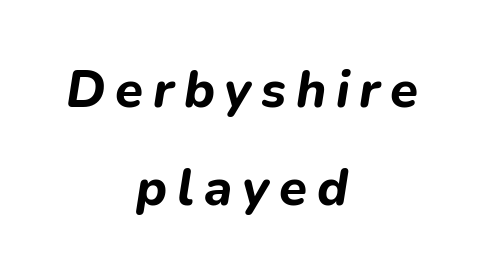
The image shows 51 px bold type, italic (leaning right); set centered, loose line spacing (1.92x), not underlined; low stroke contrast and a medium x-height.
